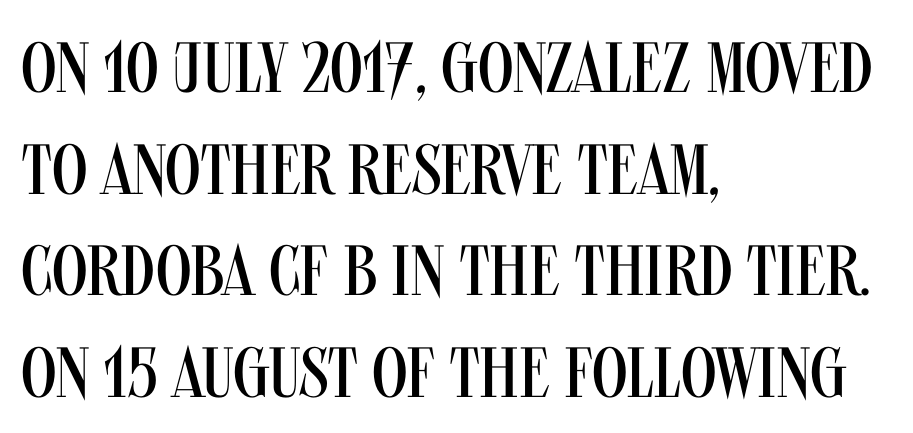
Q: Is the text bold? A: No.
Q: Is the text italic (slanted)? A: No, it is upright.
Q: Is the typeface a serif or a sans-serif typeface? A: Sans-serif.
Q: Is the text underlined? A: No.
Q: How is the paragraph aligned? A: Left-aligned.
Q: Is the spacing between letters normal or unusually wide? A: Normal.
Q: Is the spacing between lines tight, normal or loose? A: Normal.
Q: Width (condensed, normal, or wide)? A: Condensed.
Q: Stroke contrast? A: Medium.
Q: x-height? A: Large.
Q: Monospaced? A: No.
